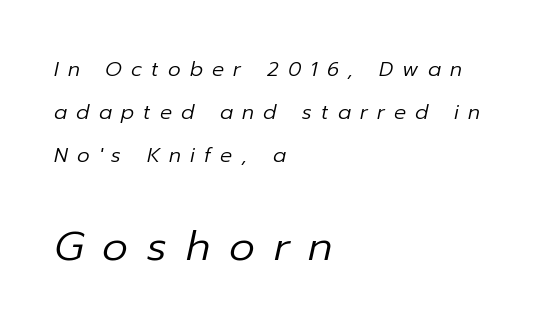
{"italic": "yes", "lean": "right", "slant_degrees": 12, "bold": "no", "weight": "regular", "width": "normal", "stroke_contrast": "low", "x_height": "medium", "monospaced": "no", "underline": "no", "align": "left", "line_spacing": "loose", "line_spacing_ratio": 2.14, "letter_spacing": "wide", "letter_spacing_em": 0.46, "larger_block": "second", "size_ratio": 2.05, "glyph_px": 41}
